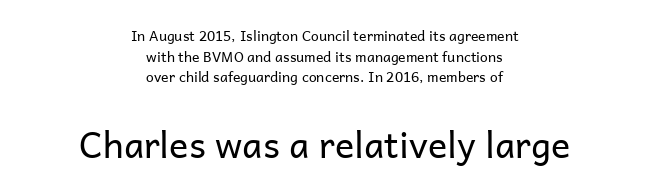
{"serif": "no", "italic": "no", "bold": "no", "weight": "regular", "width": "normal", "stroke_contrast": "low", "x_height": "medium", "monospaced": "no", "underline": "no", "align": "center", "line_spacing": "normal", "line_spacing_ratio": 1.47, "letter_spacing": "normal", "letter_spacing_em": 0.0, "larger_block": "second", "size_ratio": 2.57, "glyph_px": 36}
